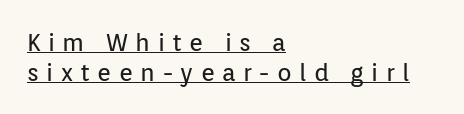
{"italic": "no", "bold": "no", "underline": "yes", "align": "left", "line_spacing_ratio": 1.23, "letter_spacing": "wide", "letter_spacing_em": 0.31, "glyph_px": 24}
